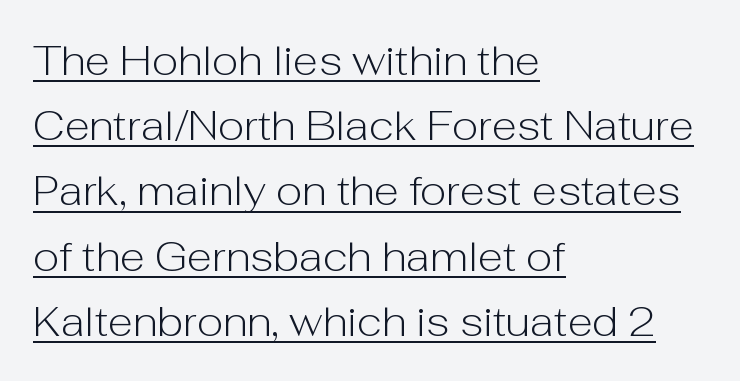
The leading is moderate, giving the passage an even texture. Quick note: underline on. Default kerning and tracking; the words read as compact shapes. Is this a fixed-width face? No — the glyphs have proportional, varying widths. Ascenders rise straight up at ninety degrees. The typesetting does not lean heavy: it is not bold.
